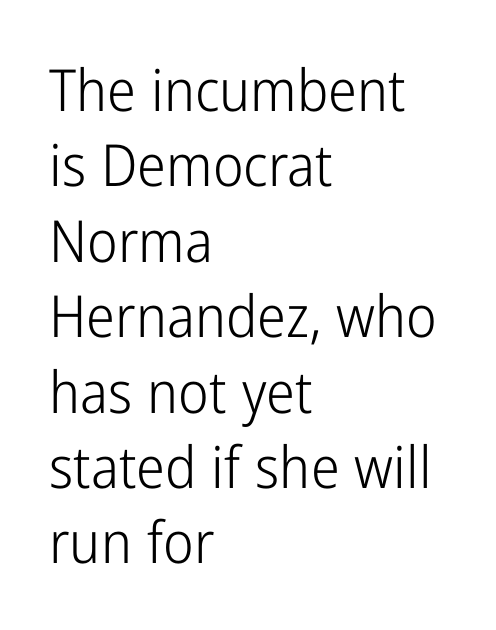
{"serif": "no", "italic": "no", "bold": "no", "weight": "light", "width": "condensed", "stroke_contrast": "low", "x_height": "medium", "monospaced": "no", "underline": "no", "align": "left", "line_spacing": "normal", "line_spacing_ratio": 1.3, "letter_spacing": "normal", "letter_spacing_em": 0.0, "glyph_px": 58}
